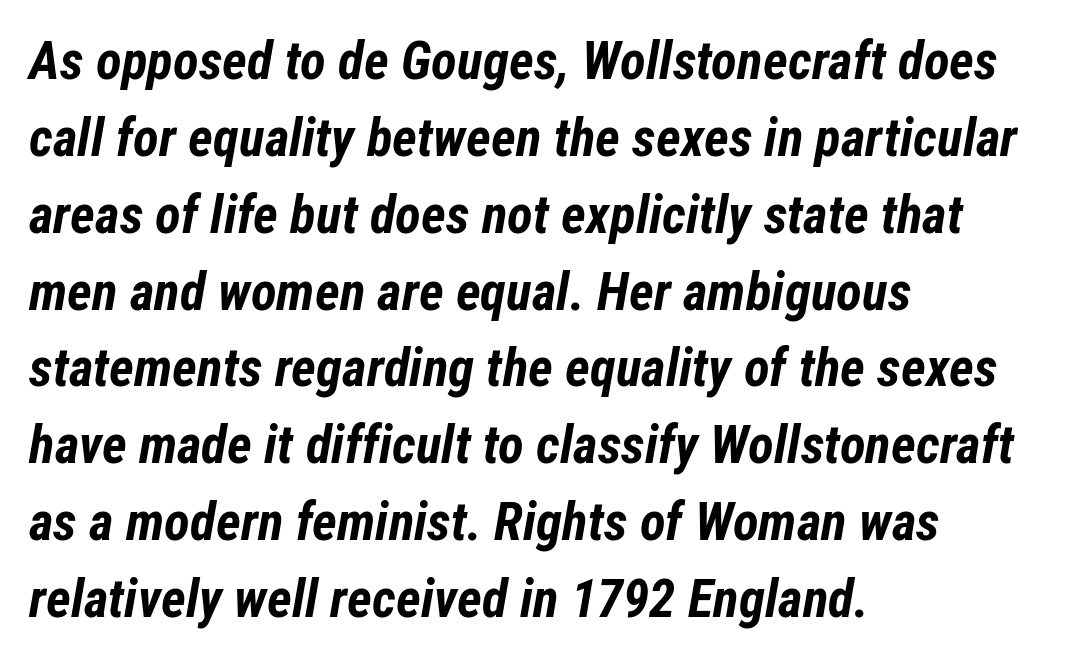
{"italic": "yes", "lean": "right", "slant_degrees": 12, "bold": "yes", "weight": "bold", "width": "condensed", "stroke_contrast": "low", "x_height": "medium", "monospaced": "no", "underline": "no", "align": "left", "line_spacing": "normal", "line_spacing_ratio": 1.45, "letter_spacing": "normal", "letter_spacing_em": 0.0, "glyph_px": 53}
